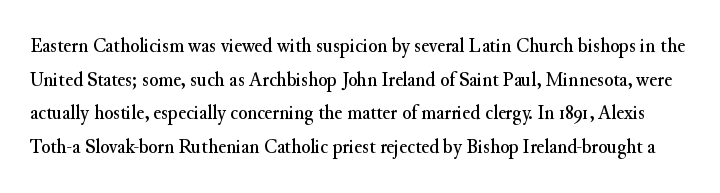
{"italic": "no", "underline": "no", "line_spacing": "normal", "line_spacing_ratio": 1.6, "letter_spacing": "normal", "letter_spacing_em": 0.0, "glyph_px": 21}
